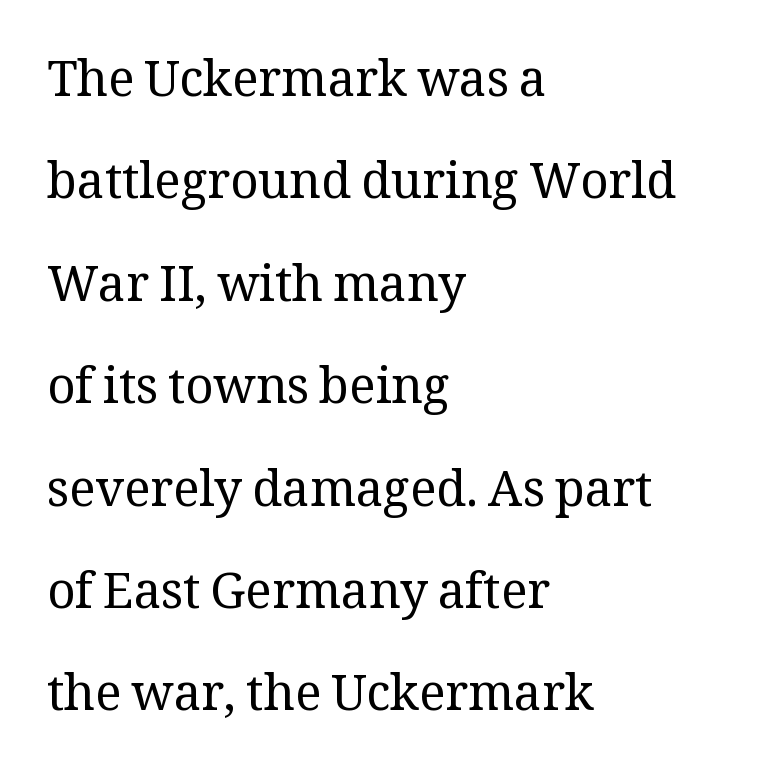
{"serif": "yes", "italic": "no", "bold": "no", "weight": "regular", "width": "normal", "stroke_contrast": "medium", "x_height": "medium", "monospaced": "no", "underline": "no", "align": "left", "line_spacing": "loose", "line_spacing_ratio": 2.09, "letter_spacing": "normal", "letter_spacing_em": 0.0, "glyph_px": 49}
